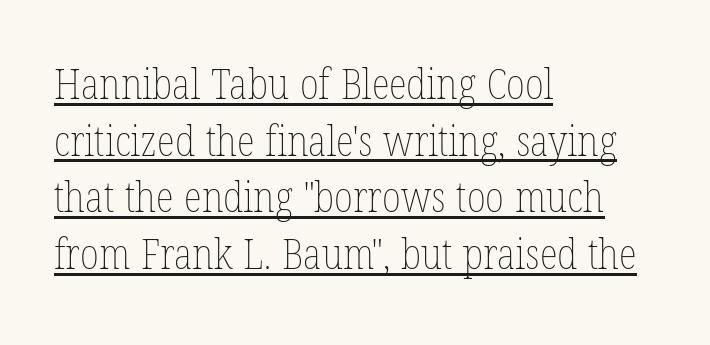
The image shows 42 px thin, condensed type, upright; set left-aligned, normal line spacing (1.35x), normal letter spacing, underlined; low stroke contrast and a medium x-height.
